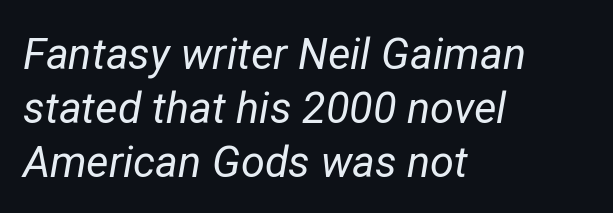
Q: Is the text bold? A: No.
Q: Is the text italic (slanted)? A: Yes, it leans right by about 12 degrees.
Q: Is the text underlined? A: No.
Q: How is the paragraph aligned? A: Left-aligned.
Q: Is the spacing between letters normal or unusually wide? A: Normal.
Q: Is the spacing between lines tight, normal or loose? A: Normal.
Q: Width (condensed, normal, or wide)? A: Normal.
Q: Stroke contrast? A: Low.
Q: x-height? A: Medium.
Q: Monospaced? A: No.
